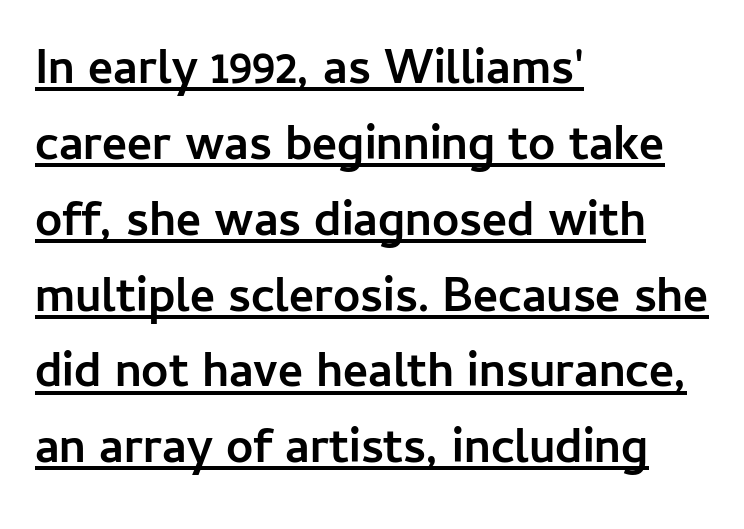
Q: Is the text bold? A: Yes.
Q: Is the text italic (slanted)? A: No, it is upright.
Q: Is the typeface a serif or a sans-serif typeface? A: Sans-serif.
Q: Is the text underlined? A: Yes.
Q: How is the paragraph aligned? A: Left-aligned.
Q: Is the spacing between letters normal or unusually wide? A: Normal.
Q: Is the spacing between lines tight, normal or loose? A: Normal.
Q: Width (condensed, normal, or wide)? A: Normal.
Q: Stroke contrast? A: Low.
Q: x-height? A: Medium.
Q: Monospaced? A: No.
